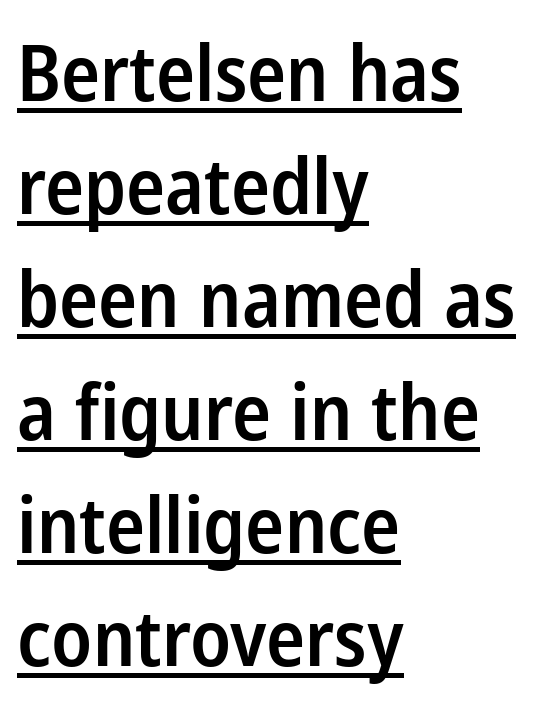
The rendering uses natural spacing where letterforms have individual widths. The glyphs are accompanied by a horizontal stroke just below them. These lines were composed using upright roman letters. These lines carry some extra weight — a demibold, not a full bold. The lines in this sample share a left origin and differ only in where they stop. Horizontal bands of white between lines are of average thickness.
